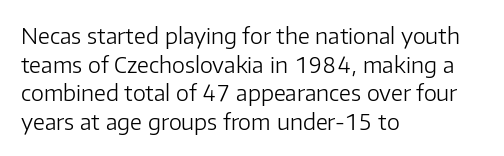
Q: Is the text bold? A: No.
Q: Is the text italic (slanted)? A: No, it is upright.
Q: Is the text underlined? A: No.
Q: How is the paragraph aligned? A: Left-aligned.
Q: Is the spacing between letters normal or unusually wide? A: Normal.
Q: Is the spacing between lines tight, normal or loose? A: Normal.
